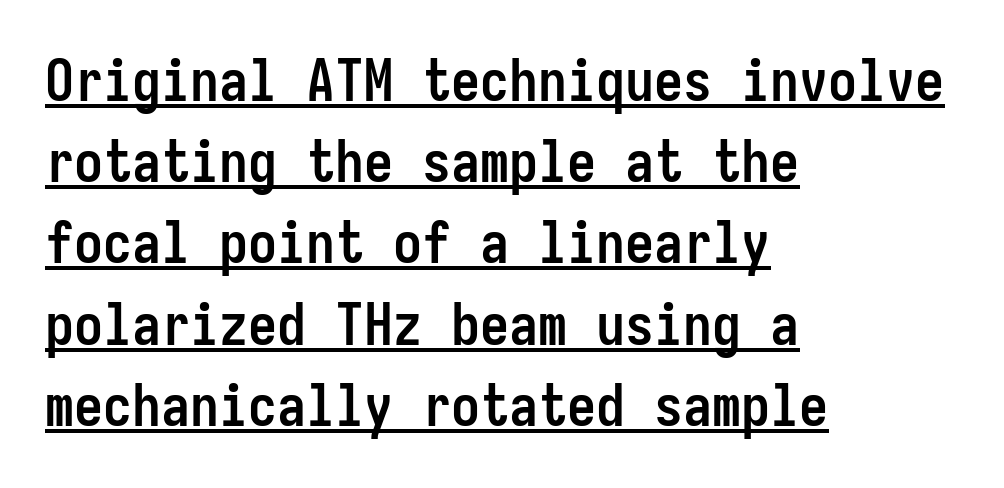
The image shows 58 px semibold, condensed sans-serif type, upright, monospaced; set left-aligned, normal line spacing (1.4x), normal letter spacing, underlined; low stroke contrast and a medium x-height.
